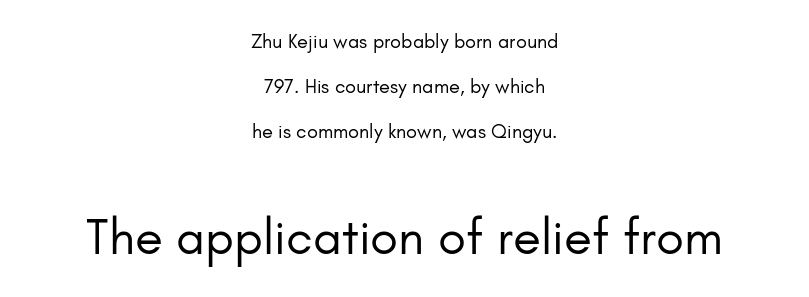
{"serif": "no", "italic": "no", "bold": "no", "weight": "regular", "width": "normal", "stroke_contrast": "low", "x_height": "small", "monospaced": "no", "underline": "no", "align": "center", "line_spacing": "loose", "line_spacing_ratio": 2.26, "letter_spacing": "normal", "letter_spacing_em": 0.0, "larger_block": "second", "size_ratio": 2.55, "glyph_px": 51}
